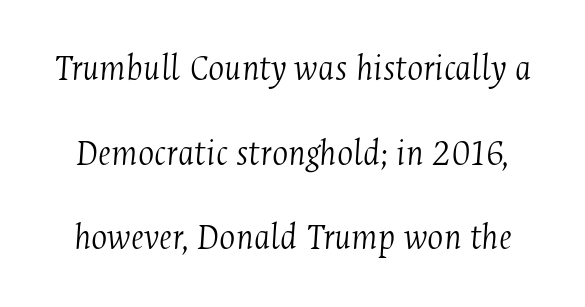
Q: Is the text bold? A: No.
Q: Is the text italic (slanted)? A: Yes, it leans right by about 4 degrees.
Q: Is the typeface a serif or a sans-serif typeface? A: Serif.
Q: Is the text underlined? A: No.
Q: Is the spacing between letters normal or unusually wide? A: Normal.
Q: Is the spacing between lines tight, normal or loose? A: Loose.
Q: Width (condensed, normal, or wide)? A: Condensed.
Q: Stroke contrast? A: Medium.
Q: x-height? A: Medium.
Q: Monospaced? A: No.
